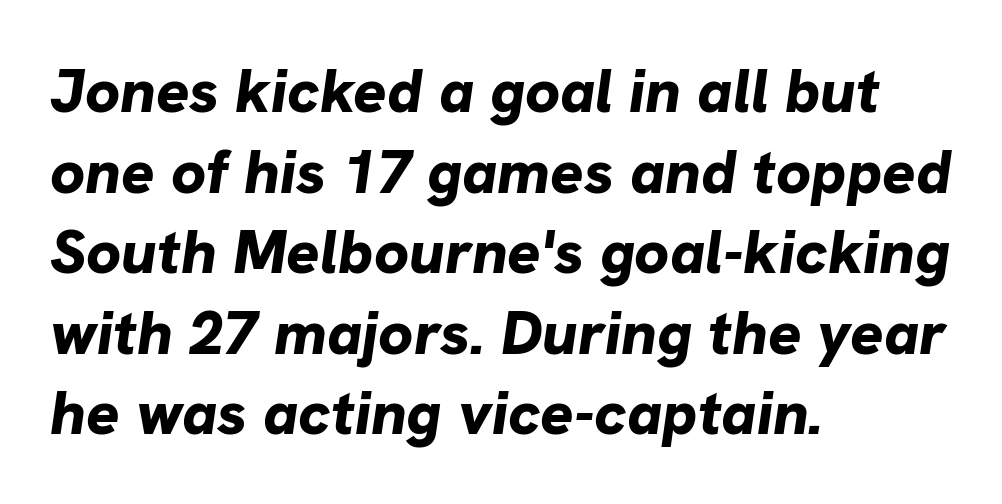
Think of a printed novel: that variable character pitch is what you see here. A normal amount of white space separates one row of letters from the next. Each row of text sits above clean, open space. What weight is shown? A full bold with thick strokes. No extra tracking has been applied to these lines.
